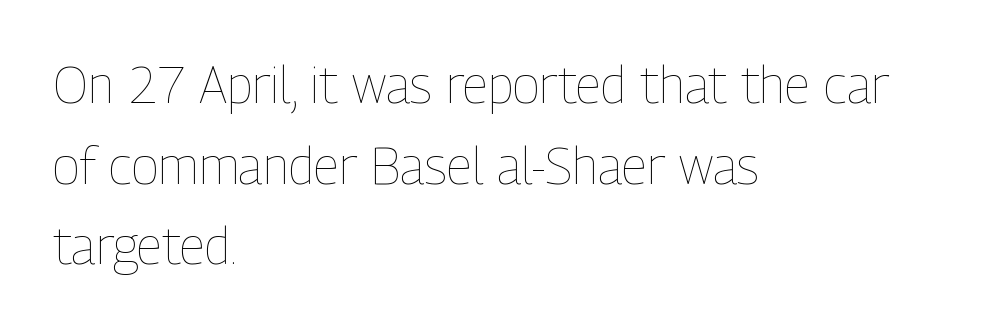
Letter spacing: default. Vertically, the passage feels balanced, rows spaced as you'd expect. Typeset ragged right — the left edge is the straight one. Posture: straight, roman, zero tilt. Unbolded letterforms with no extra heft. This sample has the flowing, uneven cadence of proportional lettering.
